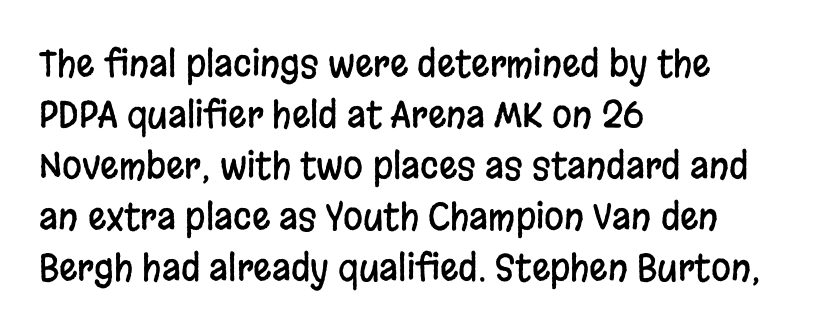
{"serif": "no", "italic": "no", "width": "condensed", "stroke_contrast": "low", "x_height": "large", "monospaced": "no", "underline": "no", "align": "left", "line_spacing": "normal", "line_spacing_ratio": 1.42, "letter_spacing": "normal", "letter_spacing_em": 0.0, "glyph_px": 36}
